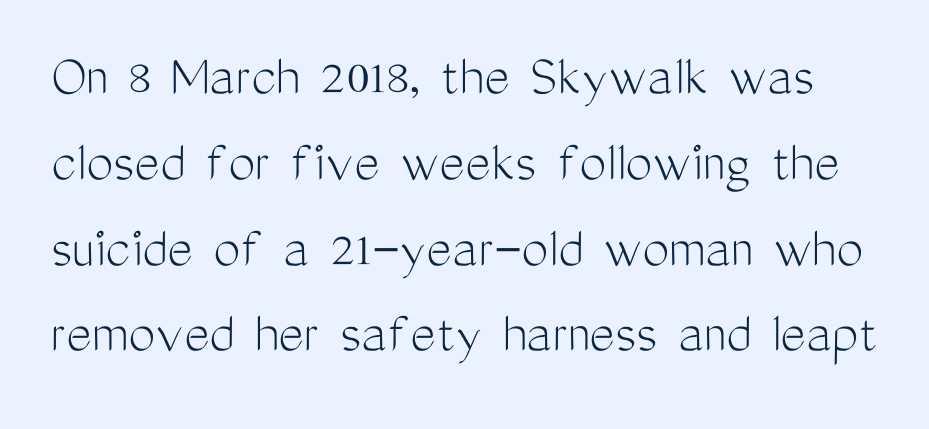
Designer's note — italics off, roman on. The designer left line spacing at the default. Only glyphs here, with clear space below each row. Proportional: the letters do not fall into vertical columns. This sample uses a sans-serif face.
